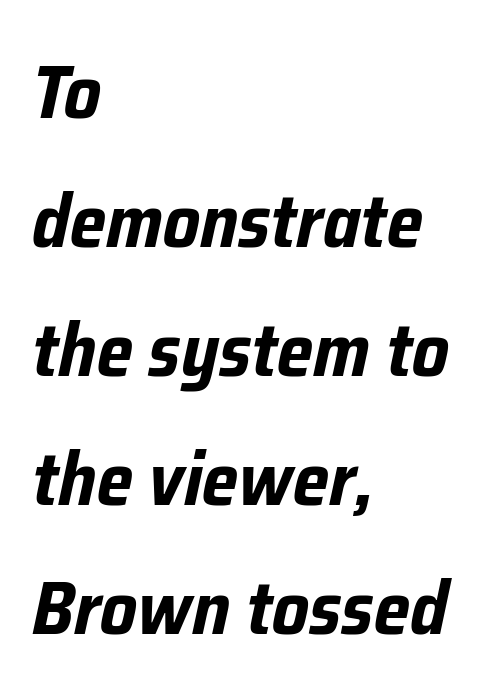
The image shows 75 px bold, condensed type, italic (leaning right); set left-aligned, line spacing 1.72x, normal letter spacing, not underlined; low stroke contrast and a medium x-height.
